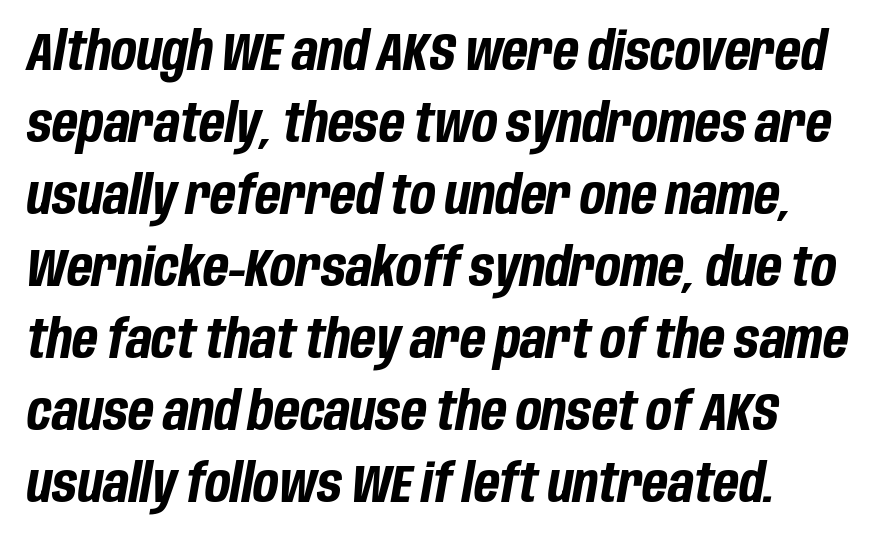
{"italic": "yes", "lean": "right", "slant_degrees": 10, "bold": "yes", "weight": "bold", "width": "condensed", "stroke_contrast": "low", "x_height": "large", "monospaced": "no", "underline": "no", "line_spacing": "normal", "line_spacing_ratio": 1.36, "letter_spacing": "normal", "letter_spacing_em": 0.0, "glyph_px": 53}
